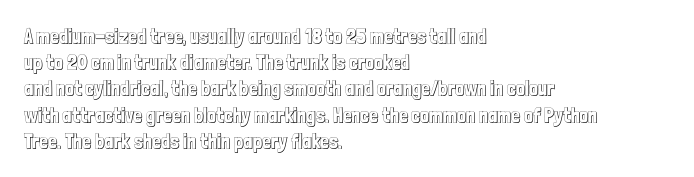
The image shows 20 px text type, upright; set left-aligned, normal line spacing (1.31x), normal letter spacing, not underlined.
